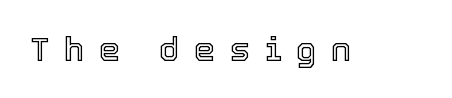
Glyph-to-glyph distance is far greater than everyday printed text. Type without underlining. Proportional: the letters do not fall into vertical columns. You can tell it's not italic because the verticals are truly vertical.
